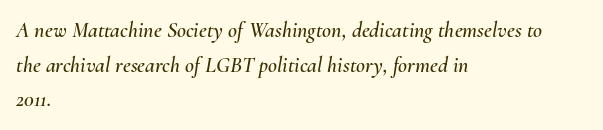
Rule under the text: the space is simply empty. Observe the ordinary spacing: letters are neighbours, not strangers. The designer left line spacing at the default. This sample is left-justified, so line endings fall wherever the words run out. The font's italic variant was chosen for this text.
